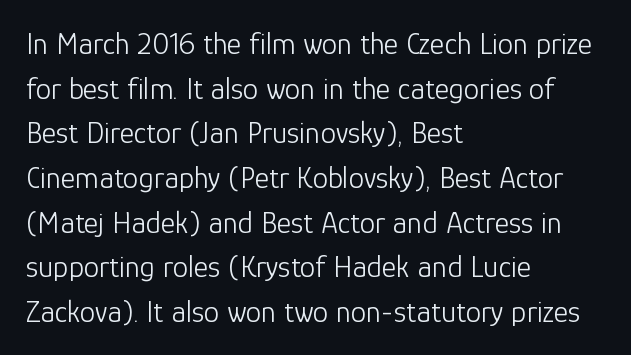
Q: Is the text bold? A: No.
Q: Is the text italic (slanted)? A: No, it is upright.
Q: Is the typeface a serif or a sans-serif typeface? A: Sans-serif.
Q: Is the text underlined? A: No.
Q: How is the paragraph aligned? A: Left-aligned.
Q: Is the spacing between letters normal or unusually wide? A: Normal.
Q: Is the spacing between lines tight, normal or loose? A: Normal.
Q: Width (condensed, normal, or wide)? A: Normal.
Q: Stroke contrast? A: Low.
Q: x-height? A: Medium.
Q: Monospaced? A: No.
